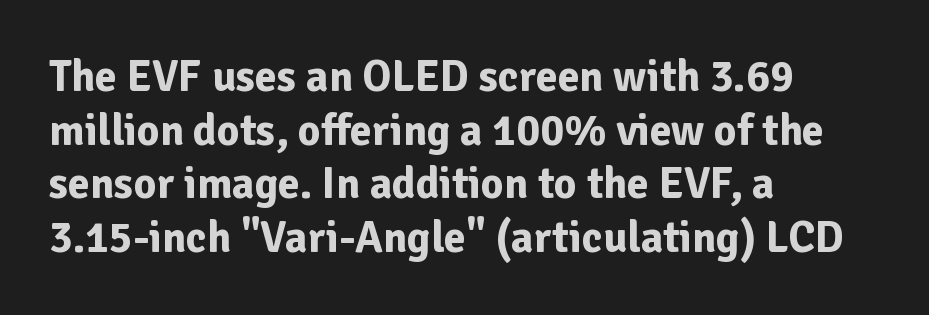
{"serif": "no", "italic": "no", "bold": "yes", "weight": "bold", "width": "normal", "stroke_contrast": "low", "x_height": "medium", "monospaced": "no", "underline": "no", "align": "left", "line_spacing_ratio": 1.22, "letter_spacing": "normal", "letter_spacing_em": 0.0, "glyph_px": 44}
